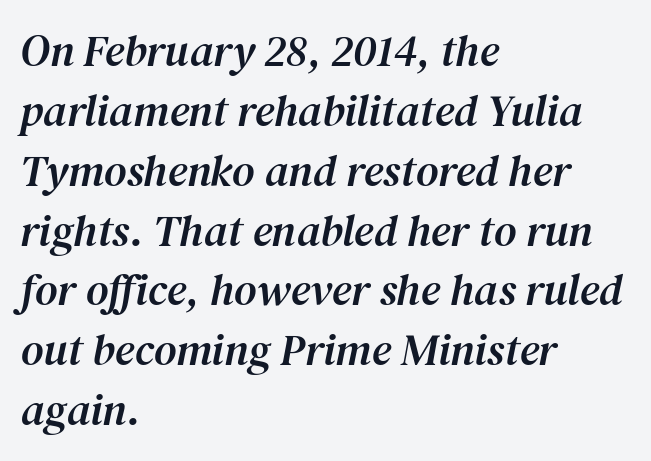
The image shows 44 px serif type, italic (leaning right); set left-aligned, normal line spacing (1.36x), normal letter spacing, not underlined; medium stroke contrast and a medium x-height.
